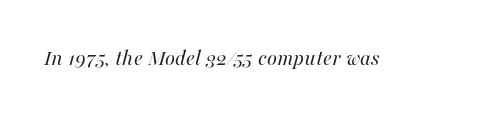
Q: Is the text bold? A: No.
Q: Is the text italic (slanted)? A: Yes, it leans right by about 16 degrees.
Q: Is the text underlined? A: No.
Q: Is the spacing between letters normal or unusually wide? A: Normal.
